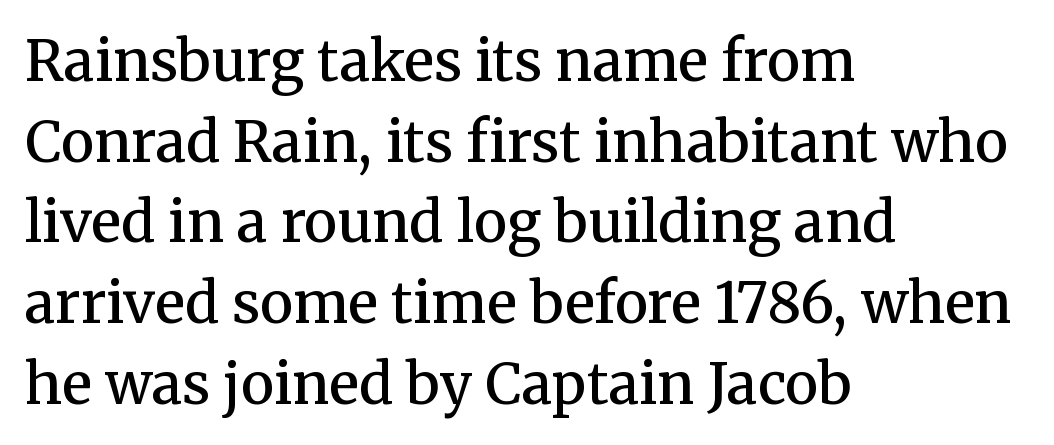
Q: Is the text bold? A: Semi-bold.
Q: Is the text italic (slanted)? A: No, it is upright.
Q: Is the typeface a serif or a sans-serif typeface? A: Serif.
Q: Is the text underlined? A: No.
Q: How is the paragraph aligned? A: Left-aligned.
Q: Is the spacing between letters normal or unusually wide? A: Normal.
Q: Is the spacing between lines tight, normal or loose? A: Normal.
Q: Width (condensed, normal, or wide)? A: Normal.
Q: Stroke contrast? A: Medium.
Q: x-height? A: Medium.
Q: Monospaced? A: No.
